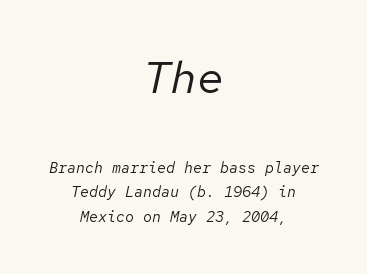
{"italic": "yes", "lean": "right", "slant_degrees": 12, "bold": "no", "weight": "regular", "width": "normal", "stroke_contrast": "low", "x_height": "medium", "monospaced": "yes", "underline": "no", "align": "center", "line_spacing": "normal", "line_spacing_ratio": 1.64, "letter_spacing": "normal", "letter_spacing_em": 0.0, "larger_block": "first", "size_ratio": 3.0, "glyph_px": 45}
